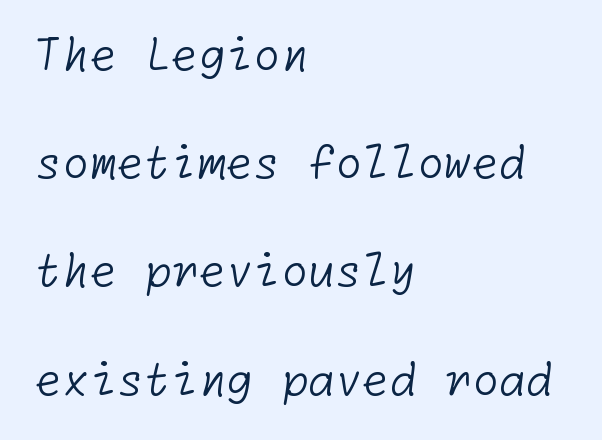
These lines are composed in type without serifs. This block would shrink considerably if given ordinary leading; it's expanded now. The space beneath each line is pristine and unruled. Characters follow at the spacing the type designer built in. The strokes carry an ordinary text weight at most. This rendering uses left alignment, leaving the right contour irregular.
